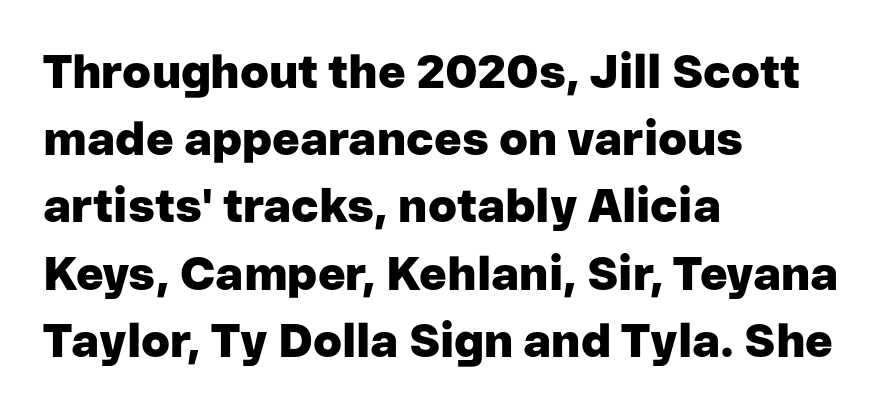
Q: Is the text bold? A: Yes.
Q: Is the text italic (slanted)? A: No, it is upright.
Q: Is the typeface a serif or a sans-serif typeface? A: Sans-serif.
Q: Is the text underlined? A: No.
Q: How is the paragraph aligned? A: Left-aligned.
Q: Is the spacing between letters normal or unusually wide? A: Normal.
Q: Is the spacing between lines tight, normal or loose? A: Normal.
Q: Width (condensed, normal, or wide)? A: Normal.
Q: Stroke contrast? A: Low.
Q: x-height? A: Medium.
Q: Monospaced? A: No.
